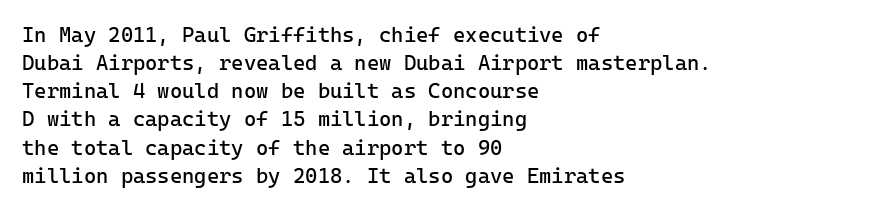
Q: Is the text bold? A: No.
Q: Is the text italic (slanted)? A: No, it is upright.
Q: Is the text underlined? A: No.
Q: How is the paragraph aligned? A: Left-aligned.
Q: Is the spacing between letters normal or unusually wide? A: Normal.
Q: Is the spacing between lines tight, normal or loose? A: Normal.
